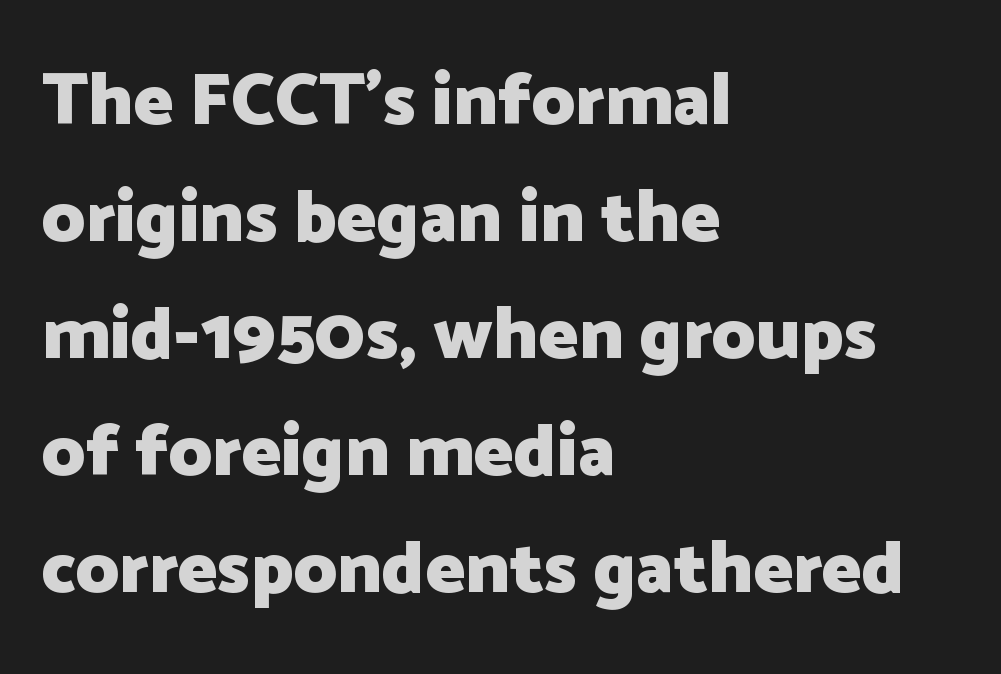
{"serif": "no", "italic": "no", "bold": "yes", "weight": "heavy", "width": "normal", "stroke_contrast": "low", "x_height": "medium", "monospaced": "no", "underline": "no", "align": "left", "line_spacing": "normal", "line_spacing_ratio": 1.58, "letter_spacing": "normal", "letter_spacing_em": 0.0, "glyph_px": 74}
